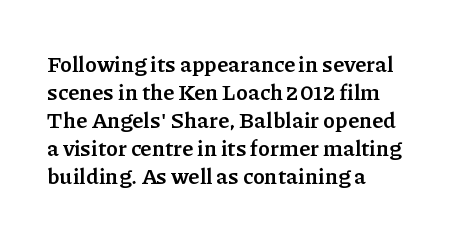
{"italic": "no", "bold": "yes", "underline": "no", "align": "left", "line_spacing": "normal", "line_spacing_ratio": 1.27, "letter_spacing": "normal", "letter_spacing_em": 0.0, "glyph_px": 22}
